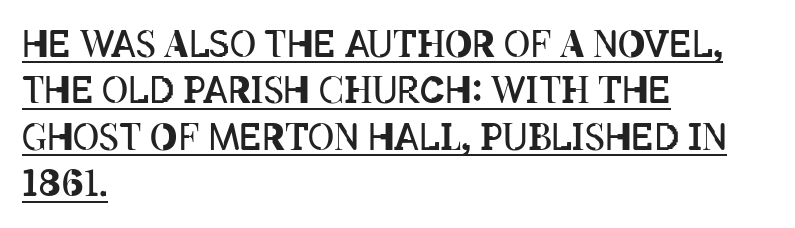
{"italic": "no", "bold": "no", "weight": "regular", "width": "condensed", "stroke_contrast": "low", "x_height": "large", "monospaced": "no", "underline": "yes", "align": "left", "line_spacing": "normal", "line_spacing_ratio": 1.29, "letter_spacing": "normal", "letter_spacing_em": 0.0, "glyph_px": 36}
